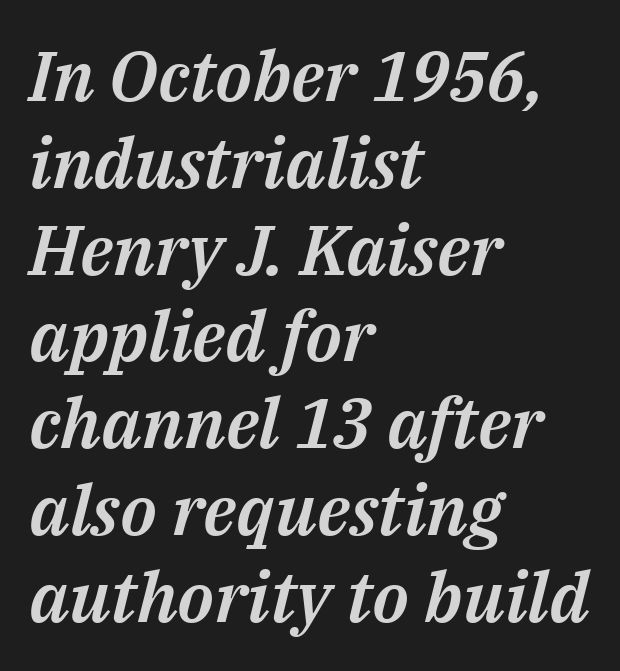
{"italic": "yes", "lean": "right", "slant_degrees": 14, "width": "normal", "stroke_contrast": "medium", "x_height": "medium", "monospaced": "no", "underline": "no", "align": "left", "line_spacing_ratio": 1.24, "letter_spacing": "normal", "letter_spacing_em": 0.0, "glyph_px": 70}
